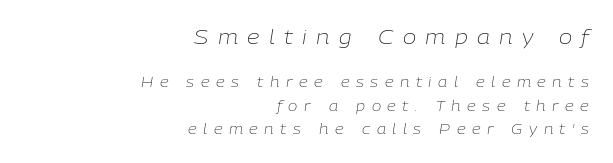
{"italic": "yes", "lean": "right", "slant_degrees": 9, "bold": "no", "underline": "no", "align": "right", "line_spacing": "normal", "line_spacing_ratio": 1.67, "letter_spacing": "wide", "letter_spacing_em": 0.47, "larger_block": "first", "size_ratio": 1.43, "glyph_px": 20}
